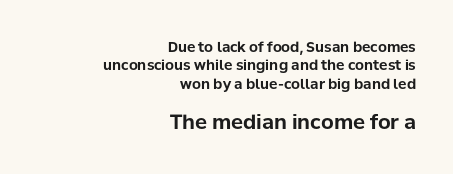
Q: Is the text bold? A: Yes.
Q: Is the text italic (slanted)? A: No, it is upright.
Q: Is the text underlined? A: No.
Q: How is the paragraph aligned? A: Right-aligned.
Q: Is the spacing between letters normal or unusually wide? A: Normal.
Q: Is the spacing between lines tight, normal or loose? A: Normal.
Q: Which block of text is set in a larger size, the first (top) or the second (bottom)? A: The second (bottom) one.
